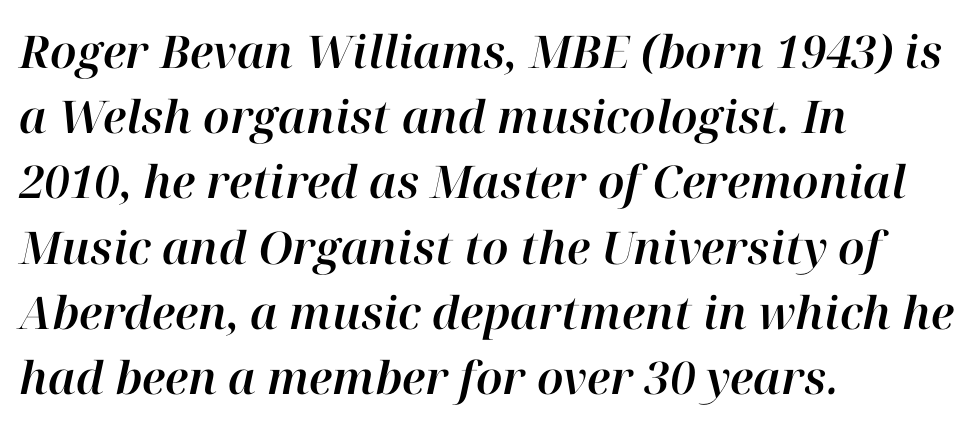
The image shows 45 px text type, italic (leaning right); set left-aligned, normal line spacing (1.45x), normal letter spacing, not underlined; high stroke contrast and a medium x-height.
